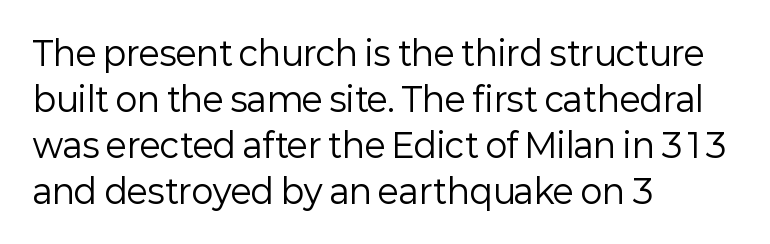
{"serif": "no", "italic": "no", "bold": "no", "weight": "regular", "width": "normal", "stroke_contrast": "low", "x_height": "medium", "monospaced": "no", "underline": "no", "align": "left", "line_spacing": "normal", "line_spacing_ratio": 1.39, "letter_spacing": "normal", "letter_spacing_em": 0.0, "glyph_px": 33}
